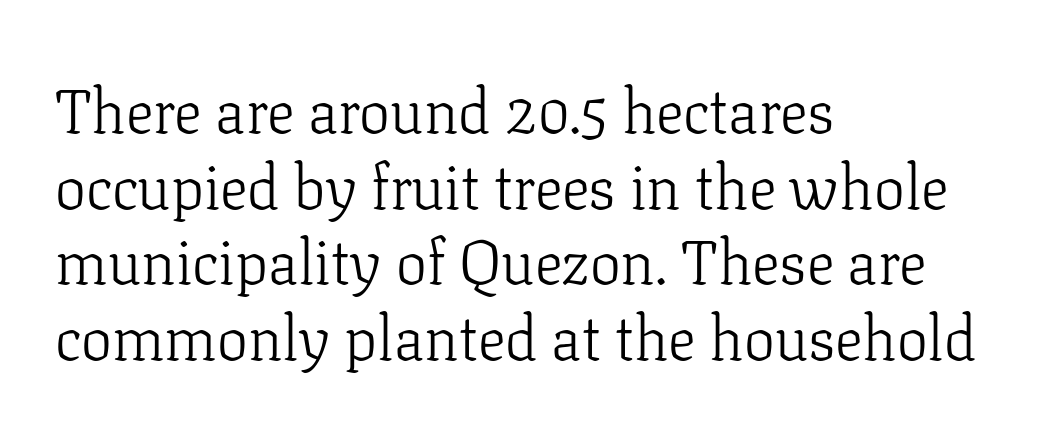
Q: Is the text bold? A: No.
Q: Is the text italic (slanted)? A: No, it is upright.
Q: Is the typeface a serif or a sans-serif typeface? A: Serif.
Q: Is the text underlined? A: No.
Q: How is the paragraph aligned? A: Left-aligned.
Q: Is the spacing between letters normal or unusually wide? A: Normal.
Q: Width (condensed, normal, or wide)? A: Normal.
Q: Stroke contrast? A: Low.
Q: x-height? A: Medium.
Q: Monospaced? A: No.
